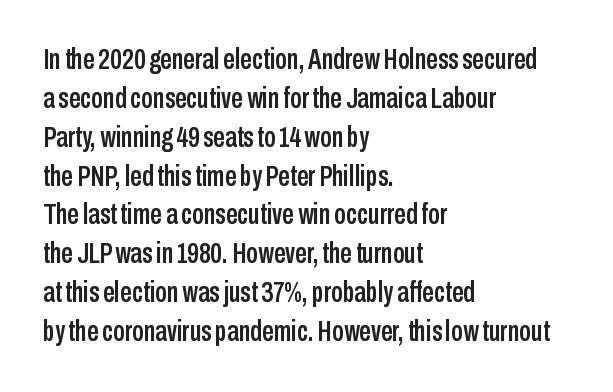
The image shows 29 px condensed sans-serif type, upright; set left-aligned, normal line spacing (1.34x), normal letter spacing, not underlined; low stroke contrast and a medium x-height.
